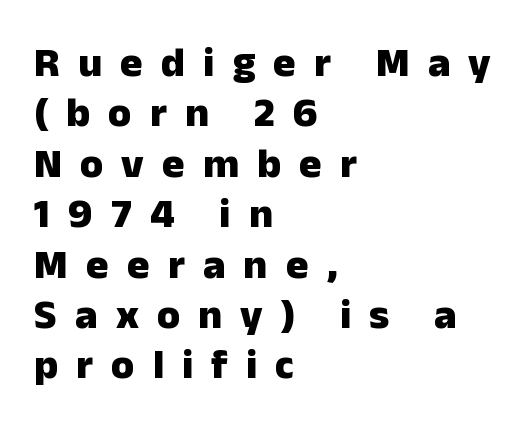
Look at the stroke-to-counter ratio: heavy, a bold. The tracking jumps out immediately: characters are airy and widely separated. You could not count columns in this text — the font is proportionally spaced. Classification — sans serif. Characters remain perfectly vertical along every line. The rag falls on the right side of this text block.
